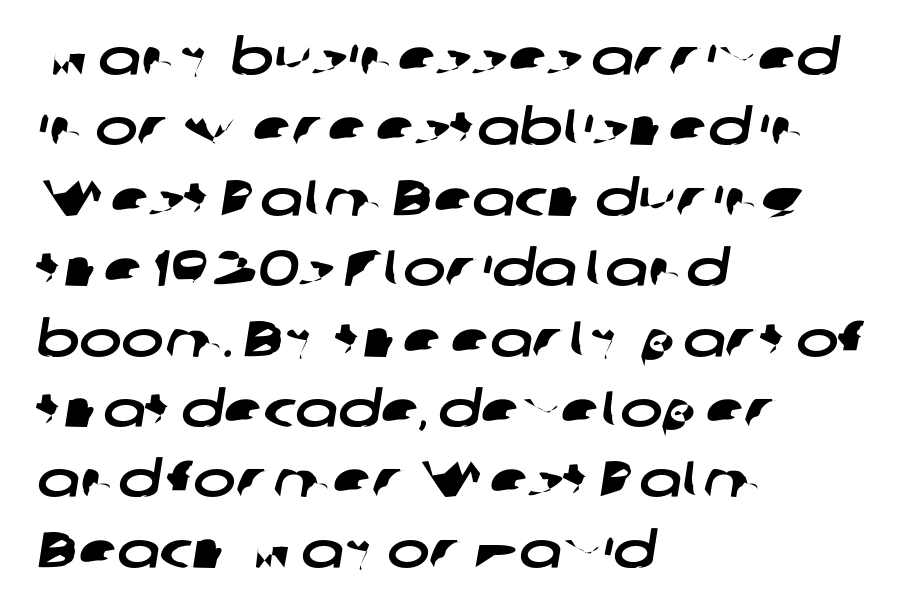
{"serif": "no", "width": "wide", "stroke_contrast": "low", "x_height": "medium", "monospaced": "no", "underline": "no", "align": "left", "line_spacing": "normal", "line_spacing_ratio": 1.38, "letter_spacing": "normal", "letter_spacing_em": 0.0, "glyph_px": 51}
